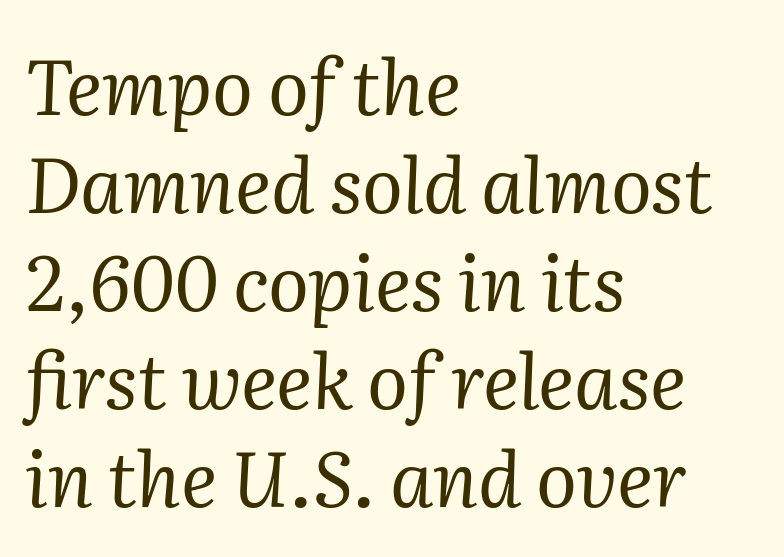
Teacher's note: observe the even left margin — that is flush-left alignment. Summary of weight: not heavy and not bold. Is this a fixed-width face? No — the glyphs have proportional, varying widths. Vertical spacing — default.
